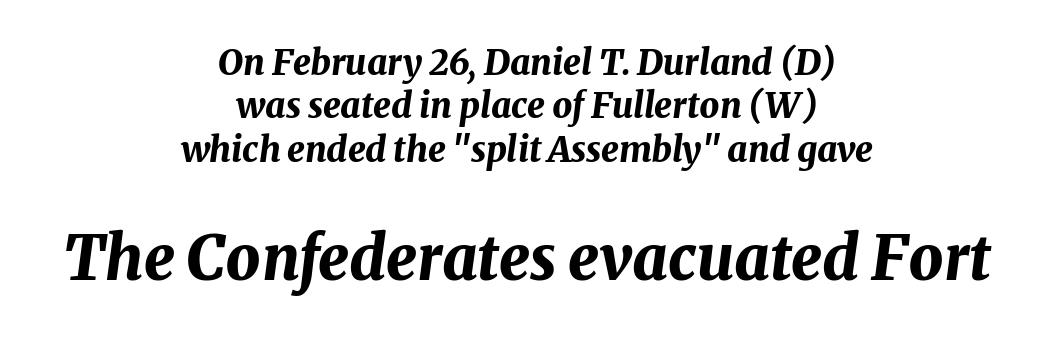
Each glyph is drawn with heavy, bold strokes. These lines keep a tight, regular rhythm from letter to letter. The area under the type is left untouched. When letters slant like this, we call the style italic. The text block is weighted toward neither margin, spreading evenly from the middle. Size hierarchy here favors the trailing block over the leading one.
